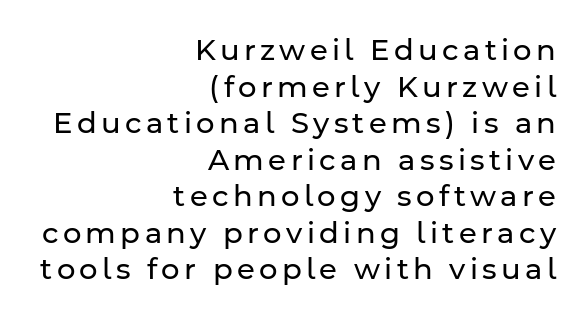
The image shows 29 px regular-weight sans-serif type, upright; set right-aligned, normal line spacing (1.26x), not underlined; low stroke contrast and a medium x-height.
